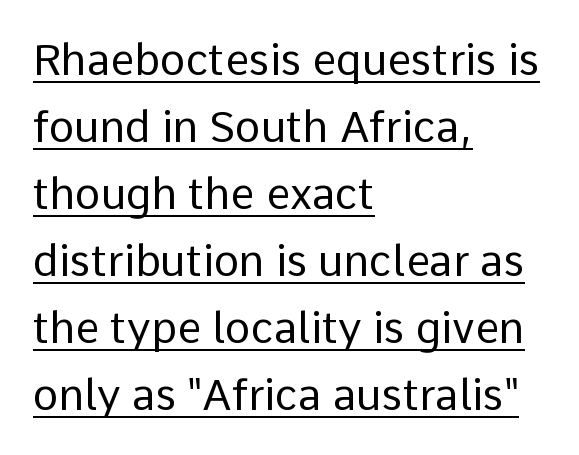
Is there any slant? The stems are plumb. Nothing unusual about the tracking: characters are spaced as the font intends. These characters rest on top of a visible drawn line. The typesetter chose a ragged-right arrangement here. Caption: face not bold, strokes unweighted.
